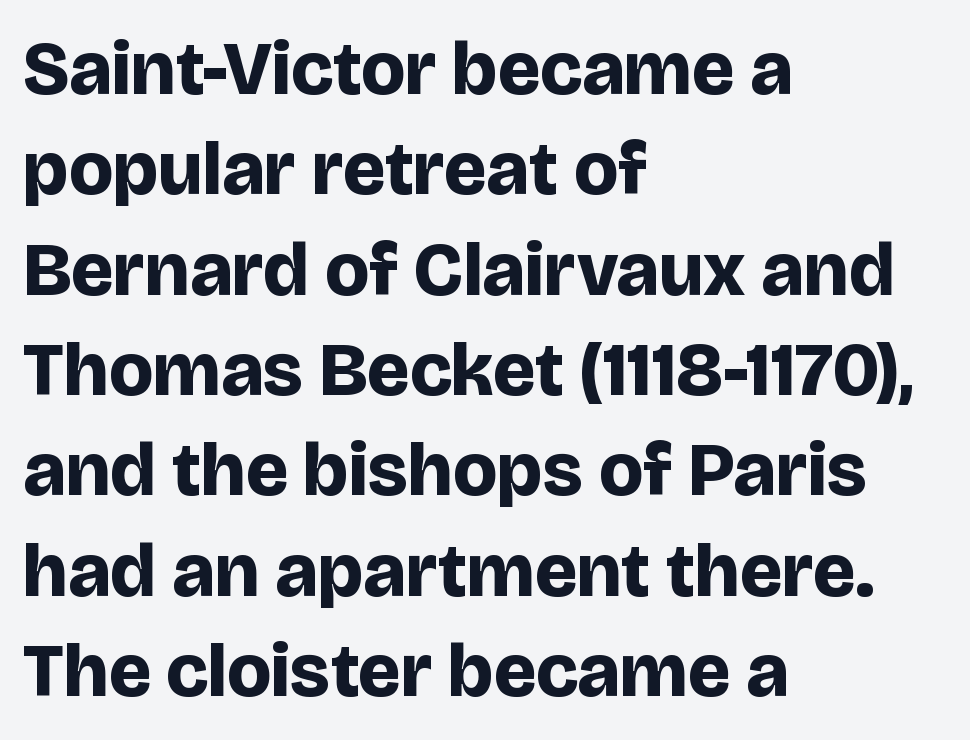
These lines are set flush left with a ragged right edge. Thick stems and heavy bowls — unmistakably bold. The tracking reads as untouched default to a designer's eye. A normal amount of white space separates one row of letters from the next. The rendering uses natural spacing where letterforms have individual widths.
